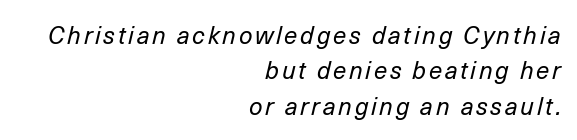
The image shows 24 px text type, italic (leaning right); set right-aligned, normal line spacing (1.47x), not underlined.
